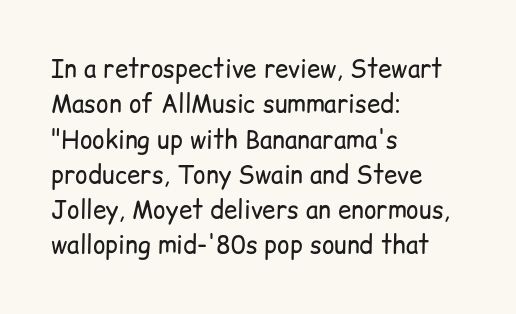
Tracking value appears to be zero — textbook default spacing. Posture: straight, roman, zero tilt. Leftover space on each line is placed entirely after the last word. This is not heavy type; no bold has been used.
